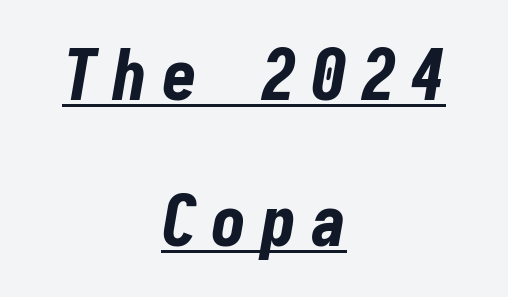
Letter spacing: wide. Typesetter's note: full bold, strokes at maximum text heaviness. Students, observe: this is what heavily led, spacious text looks like. Check the space under the baseline: a stroke is drawn there. The lines in this sample share a center point and differ in where they start and stop.
